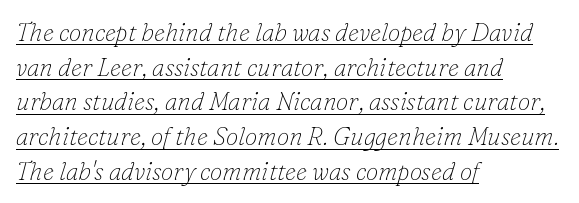
{"italic": "yes", "lean": "right", "slant_degrees": 16, "bold": "no", "underline": "yes", "align": "left", "line_spacing": "normal", "line_spacing_ratio": 1.39, "letter_spacing": "normal", "letter_spacing_em": 0.0, "glyph_px": 25}
